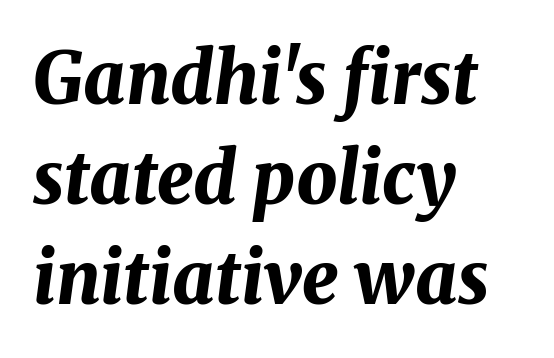
Line beginnings align vertically; line endings do not. Look at the tracking — it's just the regular setting, nothing added. This sample has the flowing, uneven cadence of proportional lettering. A full-strength bold gives these letters their thick strokes. If you measured baseline to baseline, you'd find a middling distance. Descender tails drop into unmarked territory.
